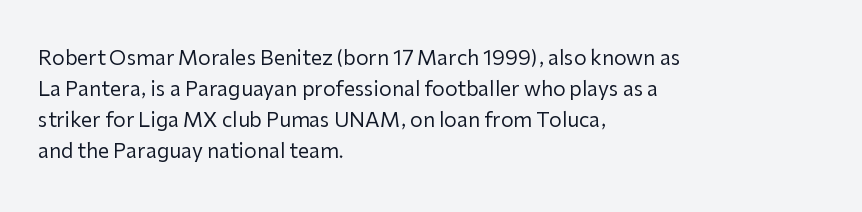
The image shows 20 px text type, upright; set left-aligned, normal line spacing (1.55x), normal letter spacing, not underlined.
